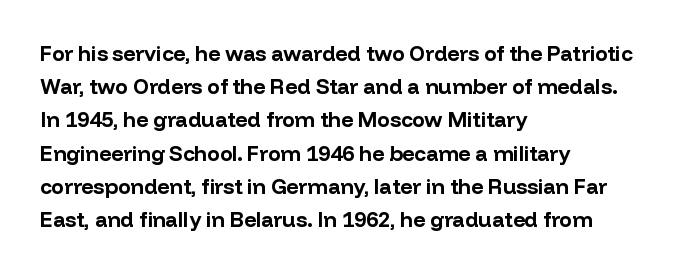
Q: Is the text bold? A: Yes.
Q: Is the text italic (slanted)? A: No, it is upright.
Q: Is the text underlined? A: No.
Q: How is the paragraph aligned? A: Left-aligned.
Q: Is the spacing between letters normal or unusually wide? A: Normal.
Q: Is the spacing between lines tight, normal or loose? A: Normal.
